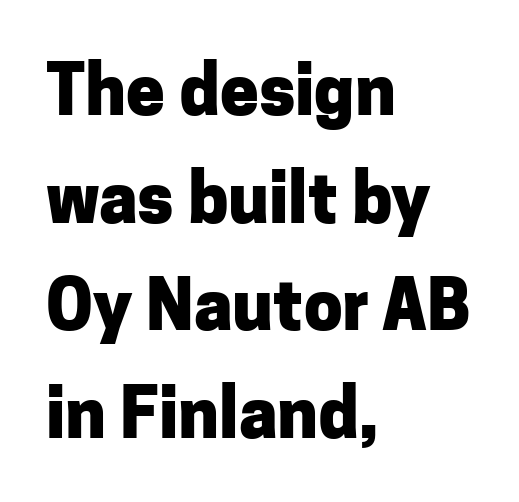
The image shows 69 px heavy sans-serif type, upright; set left-aligned, normal line spacing (1.56x), normal letter spacing, not underlined; low stroke contrast and a medium x-height.
